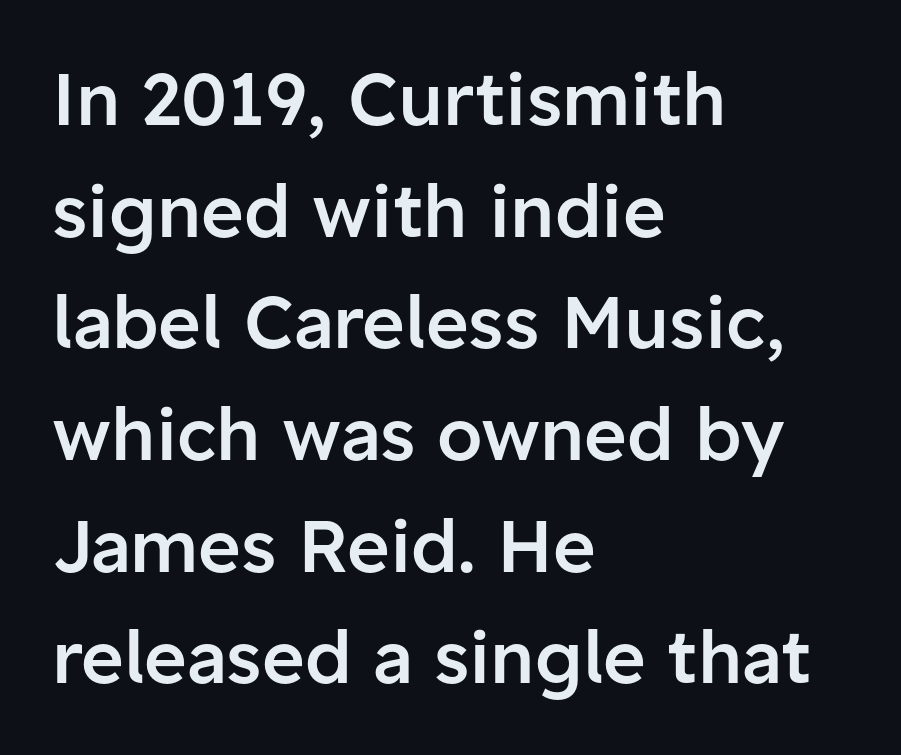
The image shows 73 px semibold sans-serif type, upright; set left-aligned, normal line spacing (1.53x), normal letter spacing, not underlined; low stroke contrast and a medium x-height.
